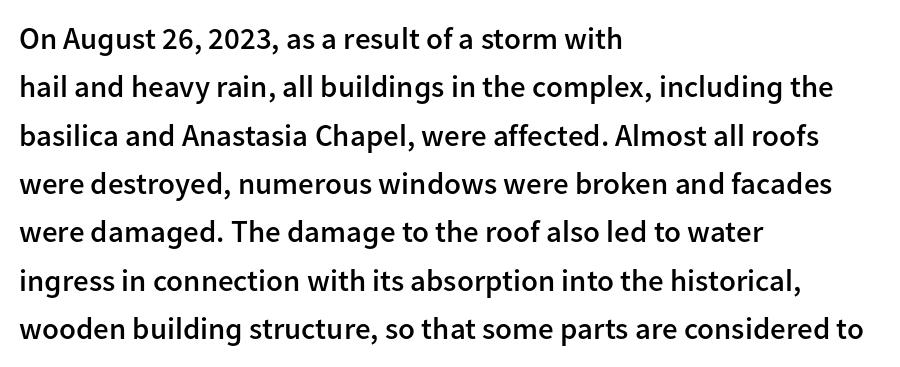
{"serif": "no", "italic": "no", "bold": "semi", "weight": "semibold", "width": "normal", "stroke_contrast": "low", "x_height": "medium", "monospaced": "no", "underline": "no", "align": "left", "line_spacing": "normal", "line_spacing_ratio": 1.56, "letter_spacing": "normal", "letter_spacing_em": 0.0, "glyph_px": 31}
